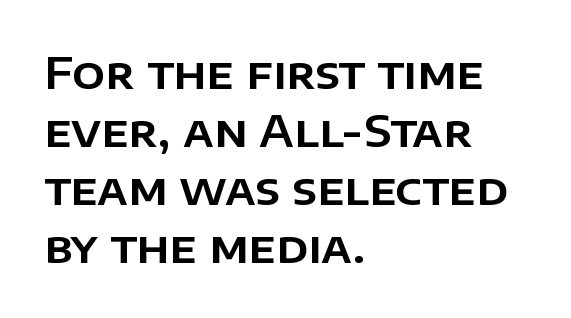
Italic? Not at all — the glyphs are vertical. The passage shown is typed in a proportional face where columns would drift. Visually the block forms a straight wall on the left and a jagged coastline on the right. Each letter's strokes conclude bluntly, with no projecting serifs.
